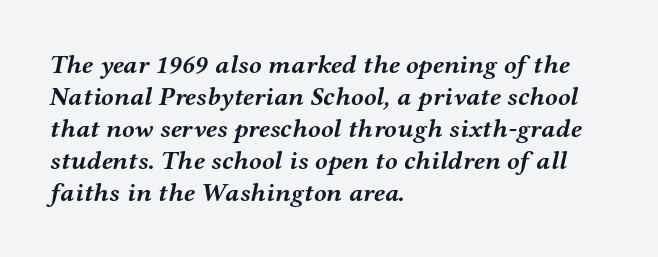
Glyph-to-glyph distance matches everyday printed text. When letters slant like this, we call the style italic. Each glyph is drawn with heavy, bold strokes. Casual observation: everything's shoved over to the left. Anything drawn beneath the words? Only blank space.
